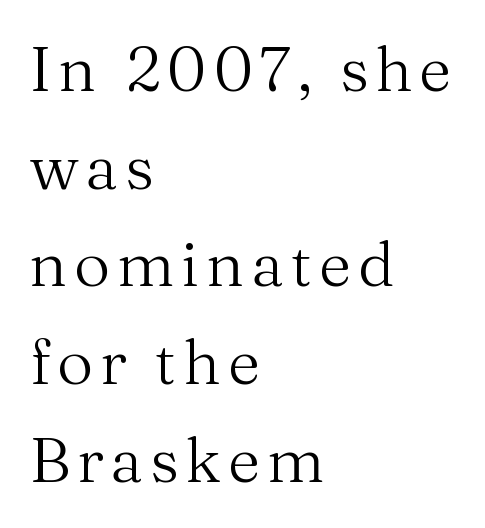
The image shows 63 px regular-weight serif type, upright; set left-aligned, normal line spacing (1.55x), not underlined; medium stroke contrast and a medium x-height.
